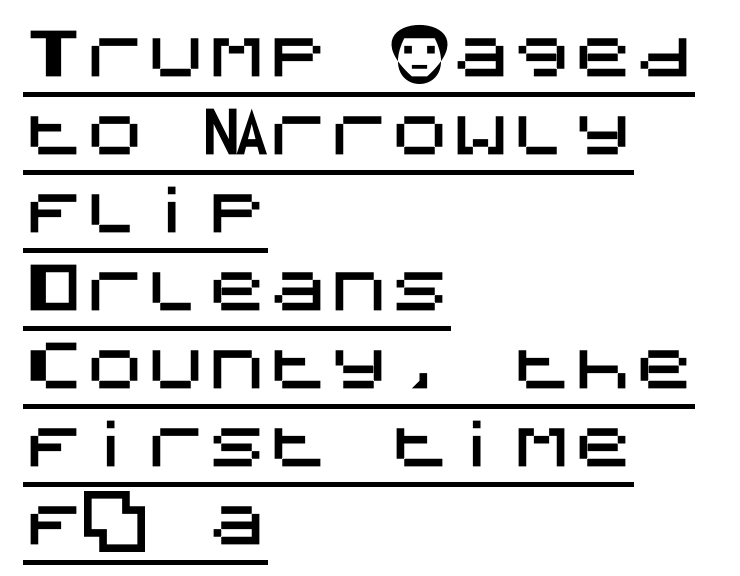
{"serif": "no", "italic": "no", "width": "normal", "stroke_contrast": "medium", "x_height": "large", "underline": "yes", "align": "left", "line_spacing": "normal", "line_spacing_ratio": 1.28, "letter_spacing": "normal", "letter_spacing_em": 0.0, "glyph_px": 61}
